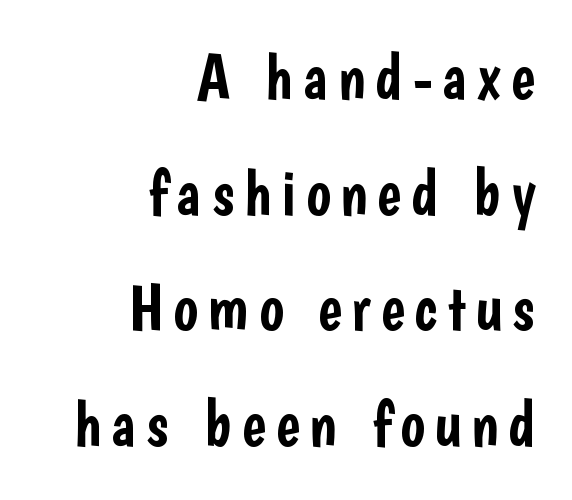
The letters advance in unequal steps, a hallmark of proportional type. Does the type have serifs? No, each stem ends abruptly. Quick note: underline off. The lines are quadded right. This sample uses an upright cut, with every glyph sitting square on the baseline.
